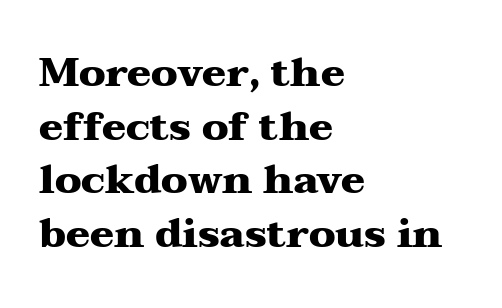
The image shows 40 px heavy, wide serif type, upright; set left-aligned, normal line spacing (1.34x), normal letter spacing, not underlined; medium stroke contrast and a medium x-height.
